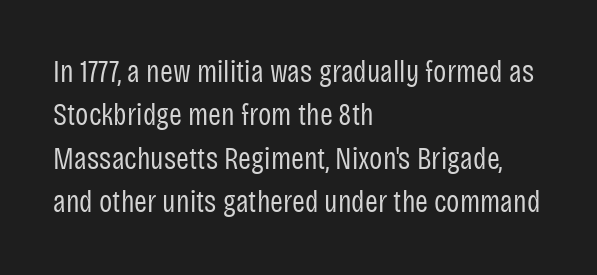
Q: Is the text bold? A: No.
Q: Is the text italic (slanted)? A: No, it is upright.
Q: Is the typeface a serif or a sans-serif typeface? A: Sans-serif.
Q: Is the text underlined? A: No.
Q: How is the paragraph aligned? A: Left-aligned.
Q: Is the spacing between letters normal or unusually wide? A: Normal.
Q: Is the spacing between lines tight, normal or loose? A: Normal.
Q: Width (condensed, normal, or wide)? A: Condensed.
Q: Stroke contrast? A: Low.
Q: x-height? A: Large.
Q: Monospaced? A: No.
